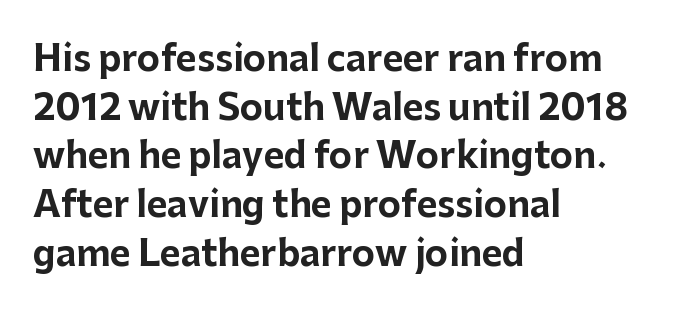
The letters sit at their default tracking, neither squeezed nor spread. The lines sit at an ordinary, default distance from one another. On the weight axis this lands at bold, roughly 700. The characters display no serif detailing; their extremities are plain. Character widths vary here, with narrow letters taking less room than wide ones. When letters stand straight like this, we call the style roman or upright.
